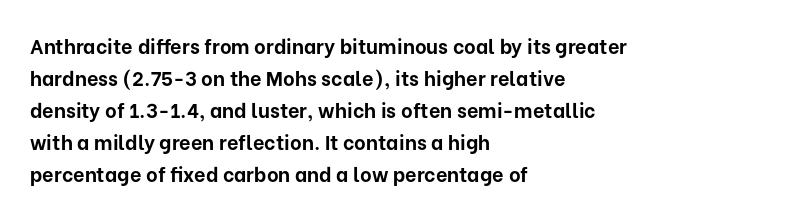
{"italic": "no", "bold": "yes", "underline": "no", "align": "left", "line_spacing": "normal", "line_spacing_ratio": 1.6, "letter_spacing": "normal", "letter_spacing_em": 0.0, "glyph_px": 20}
